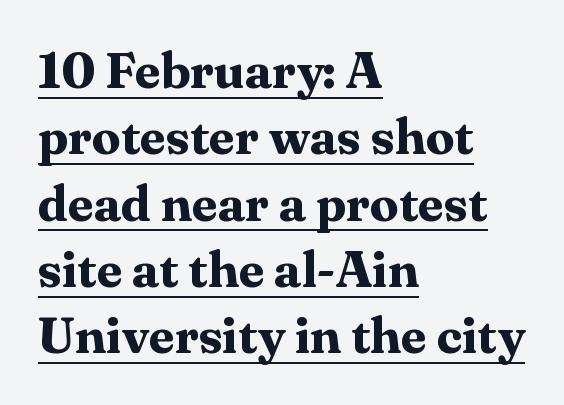
The image shows 51 px bold serif type, upright; set left-aligned, normal line spacing (1.3x), normal letter spacing, underlined; medium stroke contrast and a medium x-height.
